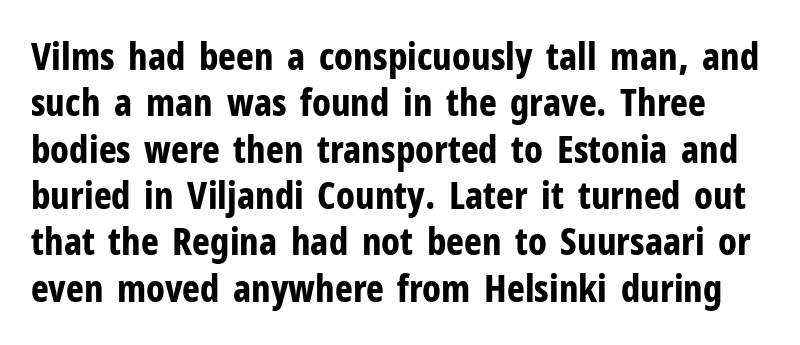
Q: Is the text bold? A: Yes.
Q: Is the text italic (slanted)? A: No, it is upright.
Q: Is the typeface a serif or a sans-serif typeface? A: Sans-serif.
Q: Is the text underlined? A: No.
Q: Is the spacing between letters normal or unusually wide? A: Normal.
Q: Width (condensed, normal, or wide)? A: Condensed.
Q: Stroke contrast? A: Low.
Q: x-height? A: Medium.
Q: Monospaced? A: No.
